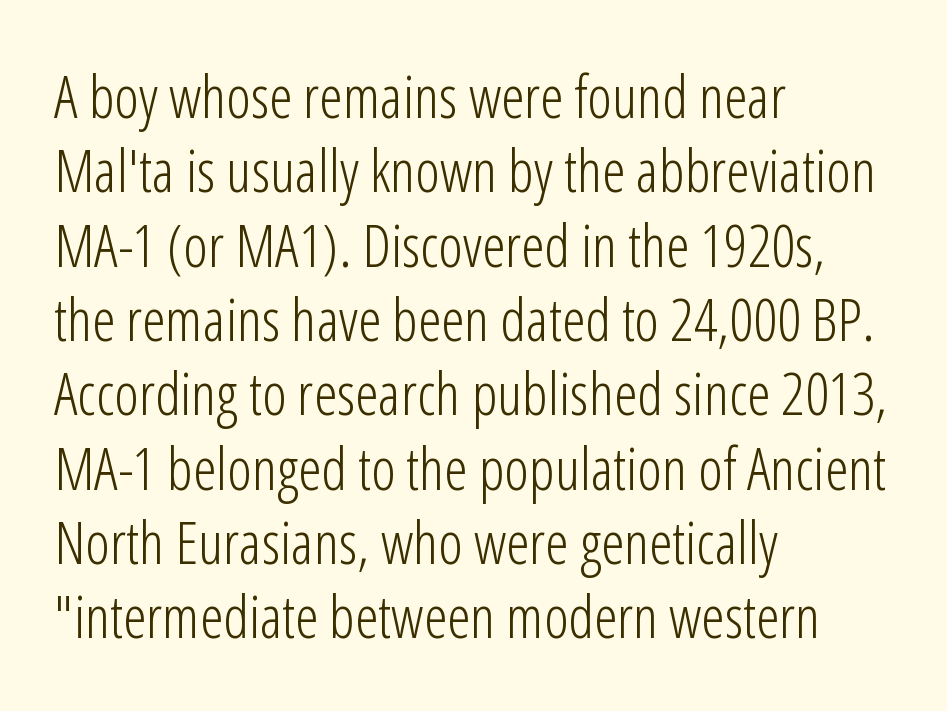
The image shows 59 px light, condensed sans-serif type, upright; set left-aligned, normal line spacing (1.26x), normal letter spacing, not underlined; low stroke contrast and a medium x-height.
